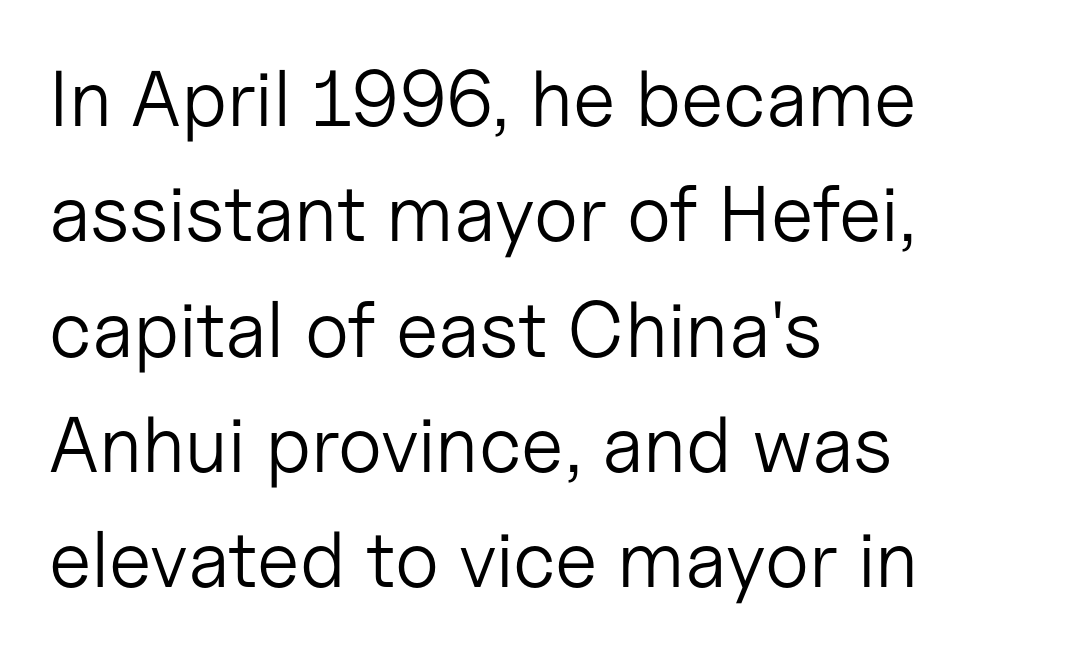
Q: Is the text bold? A: No.
Q: Is the text italic (slanted)? A: No, it is upright.
Q: Is the typeface a serif or a sans-serif typeface? A: Sans-serif.
Q: Is the text underlined? A: No.
Q: How is the paragraph aligned? A: Left-aligned.
Q: Is the spacing between letters normal or unusually wide? A: Normal.
Q: Is the spacing between lines tight, normal or loose? A: Normal.
Q: Width (condensed, normal, or wide)? A: Normal.
Q: Stroke contrast? A: Low.
Q: x-height? A: Medium.
Q: Monospaced? A: No.
